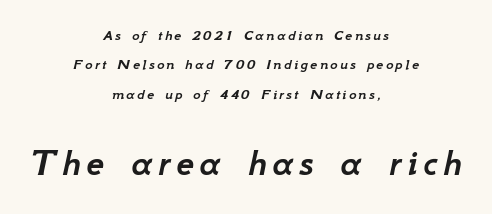
{"italic": "yes", "lean": "right", "slant_degrees": 12, "width": "normal", "stroke_contrast": "low", "x_height": "small", "monospaced": "no", "underline": "no", "align": "center", "line_spacing_ratio": 1.84, "larger_block": "second", "size_ratio": 2.5, "glyph_px": 40}
